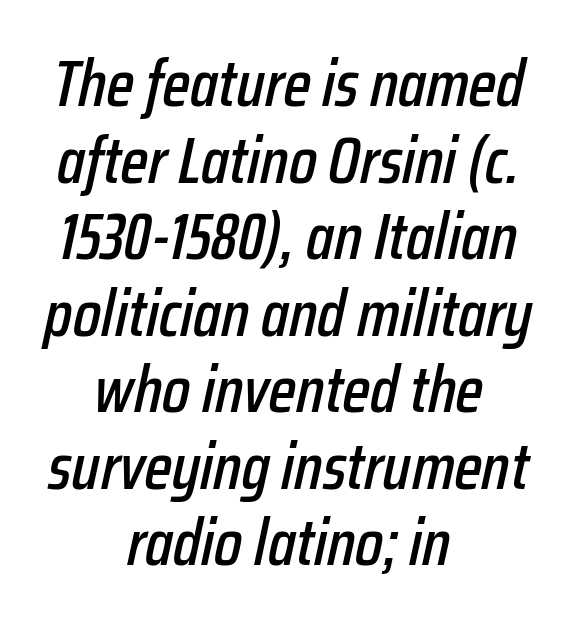
Teacher's note: observe the equal gaps on both sides — that is centered alignment. The space beneath each line is pristine and unruled. A typesetter would call this proportional, since set widths differ per character. Is the letter spacing exaggerated? No — it looks like the ordinary default. Slanted lettering throughout.
